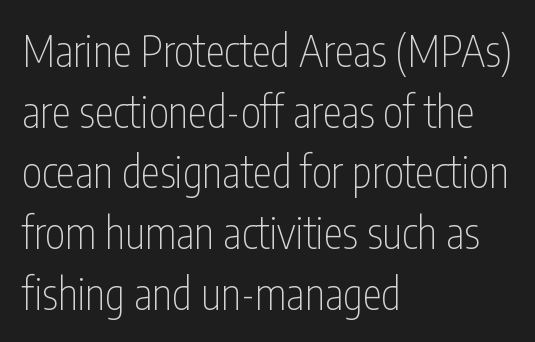
The passage shown is typeset with a sans-serif family. Vertical strokes here are truly vertical. On a weight scale, this lands at 450 or below. Horizontally, the lines are justified to the leading edge only. Anything drawn beneath the words? Only blank space. You could not count columns in this text — the font is proportionally spaced.
